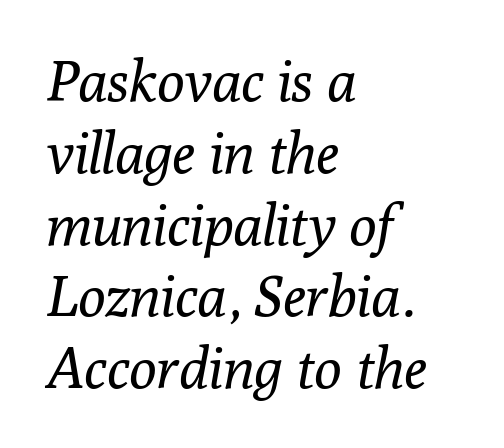
Slant detected: the letters are inclined. The setting favours the left margin, as ordinary paragraphs usually do. Spacing verdict: proportional, widths tailored to each character. No heavy texture on the line: the type isn't bold. Inter-character spacing is left at the font's built-in metrics.
